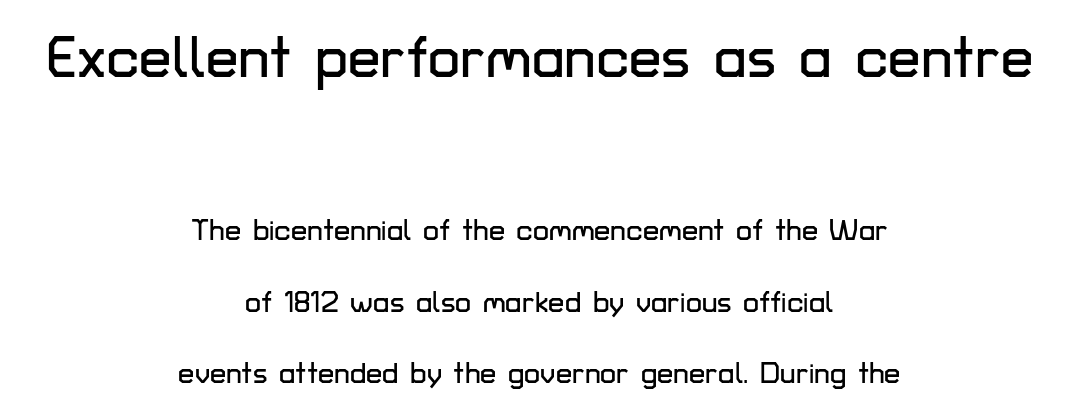
Q: Is the text italic (slanted)? A: No, it is upright.
Q: Is the typeface a serif or a sans-serif typeface? A: Sans-serif.
Q: Is the text underlined? A: No.
Q: How is the paragraph aligned? A: Centered.
Q: Is the spacing between letters normal or unusually wide? A: Normal.
Q: Is the spacing between lines tight, normal or loose? A: Loose.
Q: Which block of text is set in a larger size, the first (top) or the second (bottom)? A: The first (top) one.
Q: Width (condensed, normal, or wide)? A: Normal.
Q: Stroke contrast? A: Low.
Q: x-height? A: Medium.
Q: Monospaced? A: No.
